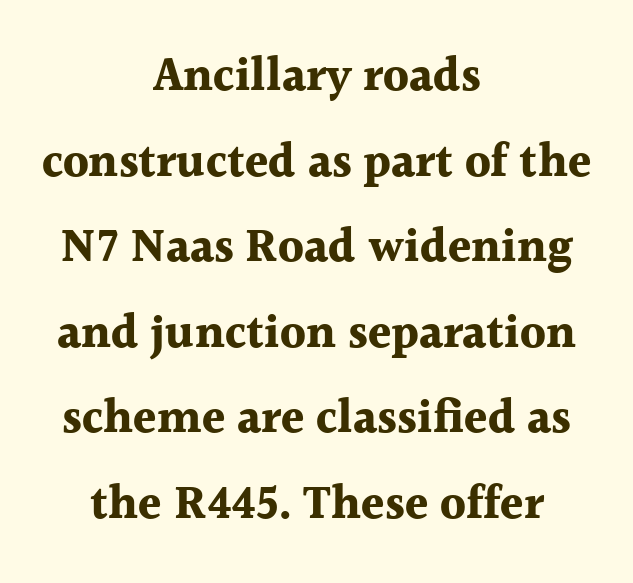
Q: Is the text bold? A: Yes.
Q: Is the text italic (slanted)? A: No, it is upright.
Q: Is the typeface a serif or a sans-serif typeface? A: Serif.
Q: Is the text underlined? A: No.
Q: How is the paragraph aligned? A: Centered.
Q: Is the spacing between letters normal or unusually wide? A: Normal.
Q: Width (condensed, normal, or wide)? A: Normal.
Q: x-height? A: Medium.
Q: Monospaced? A: No.
